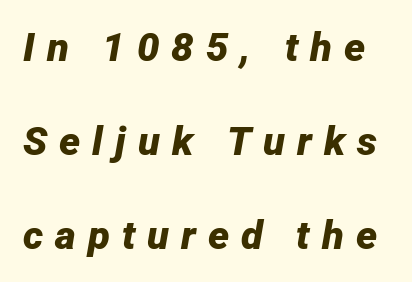
Q: Is the text bold? A: Yes.
Q: Is the text italic (slanted)? A: Yes, it leans right by about 12 degrees.
Q: Is the text underlined? A: No.
Q: Is the spacing between letters normal or unusually wide? A: Unusually wide.
Q: Is the spacing between lines tight, normal or loose? A: Loose.
Q: Width (condensed, normal, or wide)? A: Normal.
Q: Stroke contrast? A: Low.
Q: x-height? A: Medium.
Q: Monospaced? A: No.
